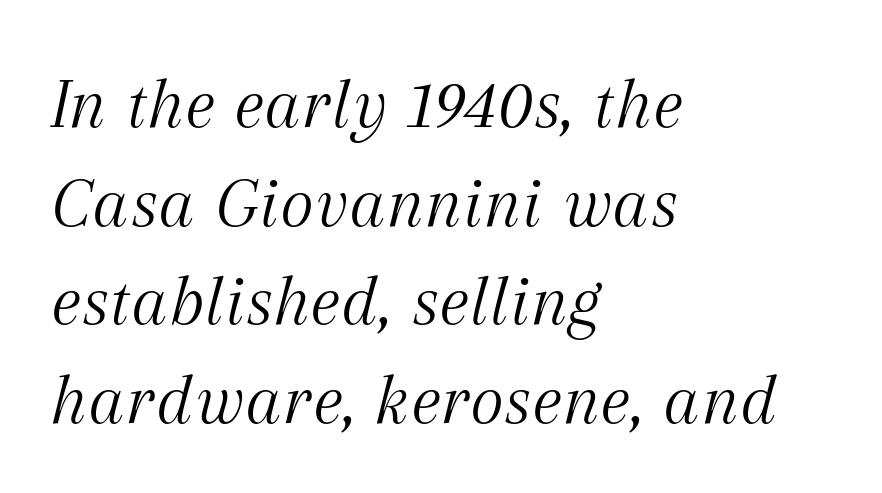
Q: Is the text bold? A: No.
Q: Is the text italic (slanted)? A: Yes, it leans right by about 12 degrees.
Q: Is the typeface a serif or a sans-serif typeface? A: Serif.
Q: Is the text underlined? A: No.
Q: How is the paragraph aligned? A: Left-aligned.
Q: Is the spacing between letters normal or unusually wide? A: Normal.
Q: Is the spacing between lines tight, normal or loose? A: Normal.
Q: Width (condensed, normal, or wide)? A: Normal.
Q: Stroke contrast? A: Medium.
Q: x-height? A: Medium.
Q: Monospaced? A: No.
